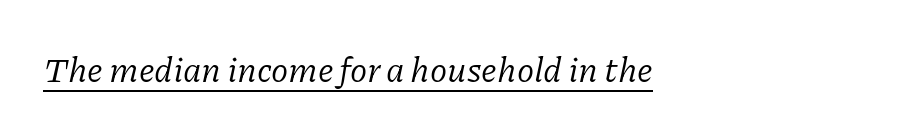
A typesetter would call this proportional, since set widths differ per character. The lines are quadded left. Stroke mass is kept to a normal reading level or below. Typographically, this falls in the serif category. Compared with undecorated copy, this sample adds a rule below the words.
